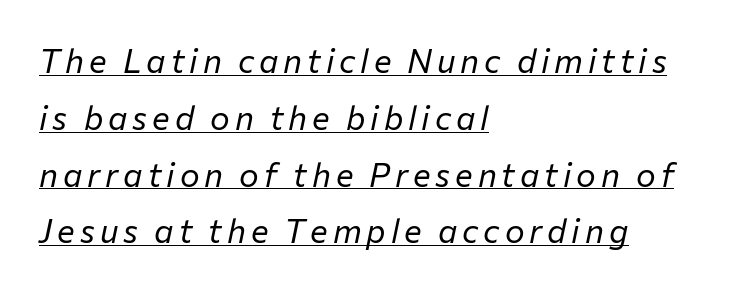
The image shows 33 px regular-weight type, italic (leaning right); set left-aligned, line spacing 1.72x, underlined; low stroke contrast and a medium x-height.
